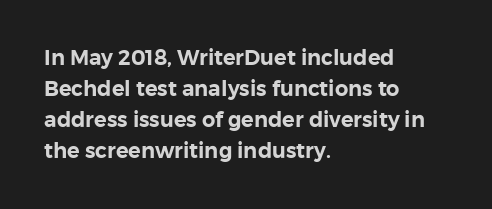
Does the copy run flush right? No — it runs flush left. The specimen reads as upright at a glance. Between one letter and the next there's only the usual sliver of space. The designer left line spacing at the default.
